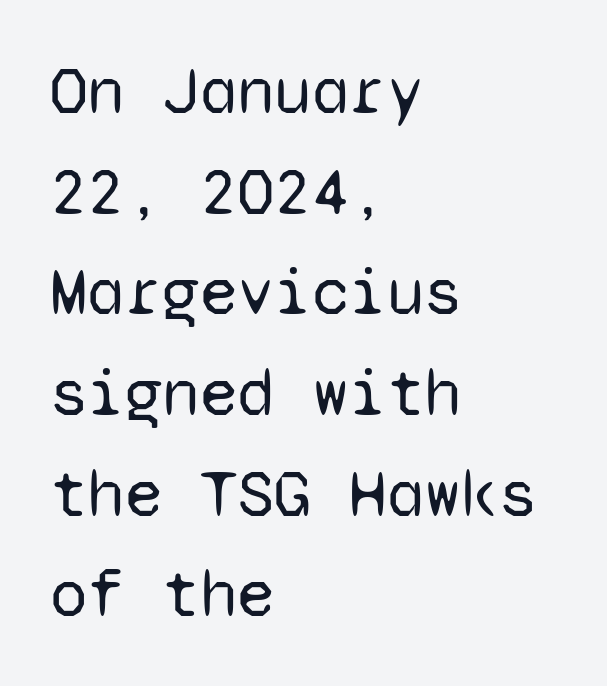
Fixed-width glyphs throughout — classic coding-font behaviour. Tall strokes in this sample are plumb rather than angled. Rows of type keep a routine distance in the vertical direction. Plain, unruled lines of type. The lines are quadded left.
